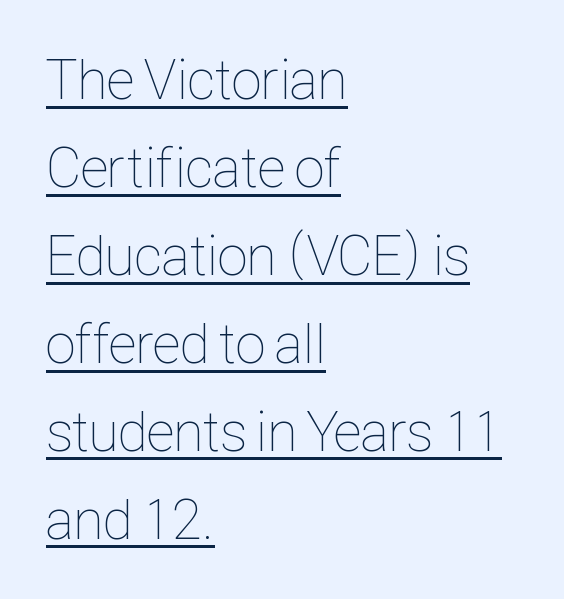
{"italic": "no", "bold": "no", "weight": "thin", "width": "condensed", "stroke_contrast": "low", "x_height": "medium", "monospaced": "no", "underline": "yes", "align": "left", "line_spacing": "normal", "line_spacing_ratio": 1.57, "letter_spacing": "normal", "letter_spacing_em": 0.0, "glyph_px": 56}
